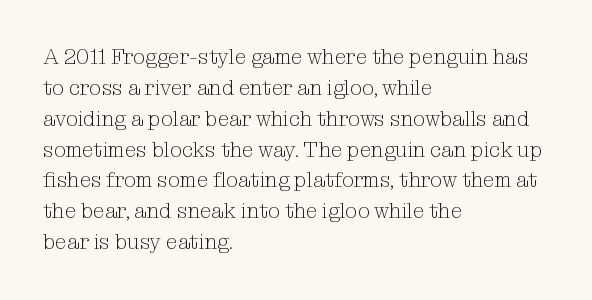
If you drew a line through each stem, it would be perfectly vertical. Leftover space on each line is placed entirely after the last word. The vertical gap from one line to the next is medium. The specimen omits any rule beneath the text block's lines.
